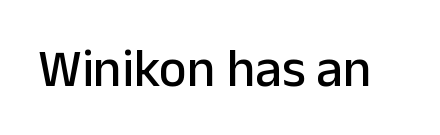
The image shows 53 px sans-serif type, upright; set normal letter spacing, not underlined; low stroke contrast and a medium x-height.
